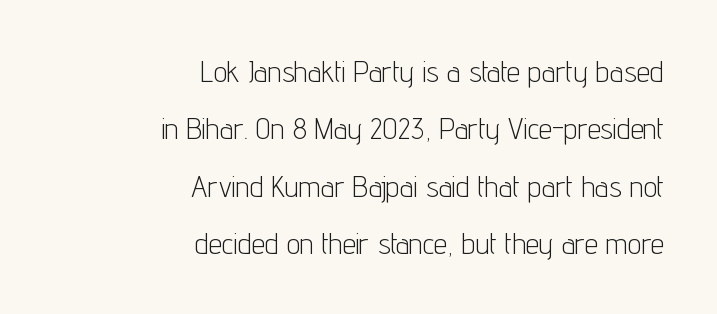
Interline gaps are noticeably wide in this sample. Short and long lines alike share a common ending point at right. I'd call this a sans setting — the letters go barefoot. Style check: upright. Descenders are the only things crossing below the line.
